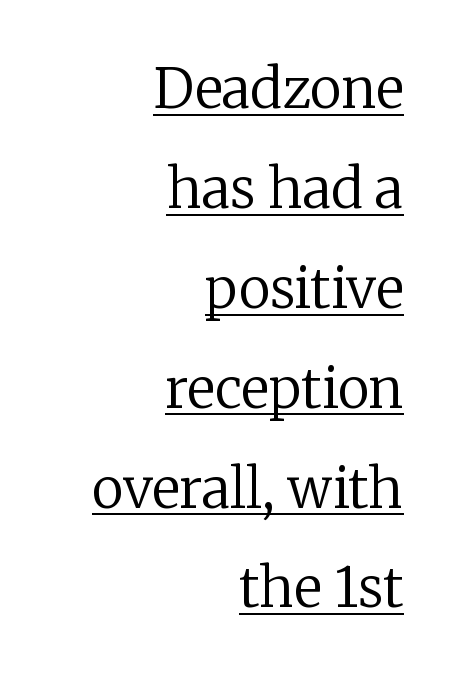
{"serif": "yes", "italic": "no", "bold": "no", "weight": "regular", "width": "normal", "stroke_contrast": "low", "x_height": "medium", "monospaced": "no", "underline": "yes", "align": "right", "line_spacing_ratio": 1.85, "letter_spacing": "normal", "letter_spacing_em": 0.0, "glyph_px": 54}
